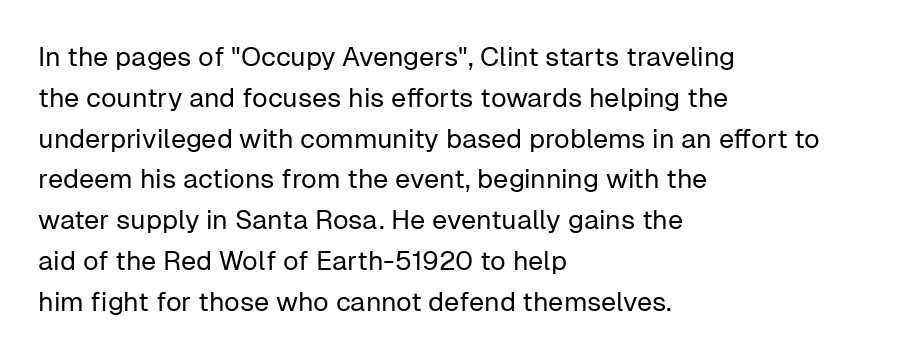
{"italic": "no", "bold": "no", "underline": "no", "align": "left", "line_spacing": "normal", "line_spacing_ratio": 1.51, "letter_spacing": "normal", "letter_spacing_em": 0.0, "glyph_px": 27}
